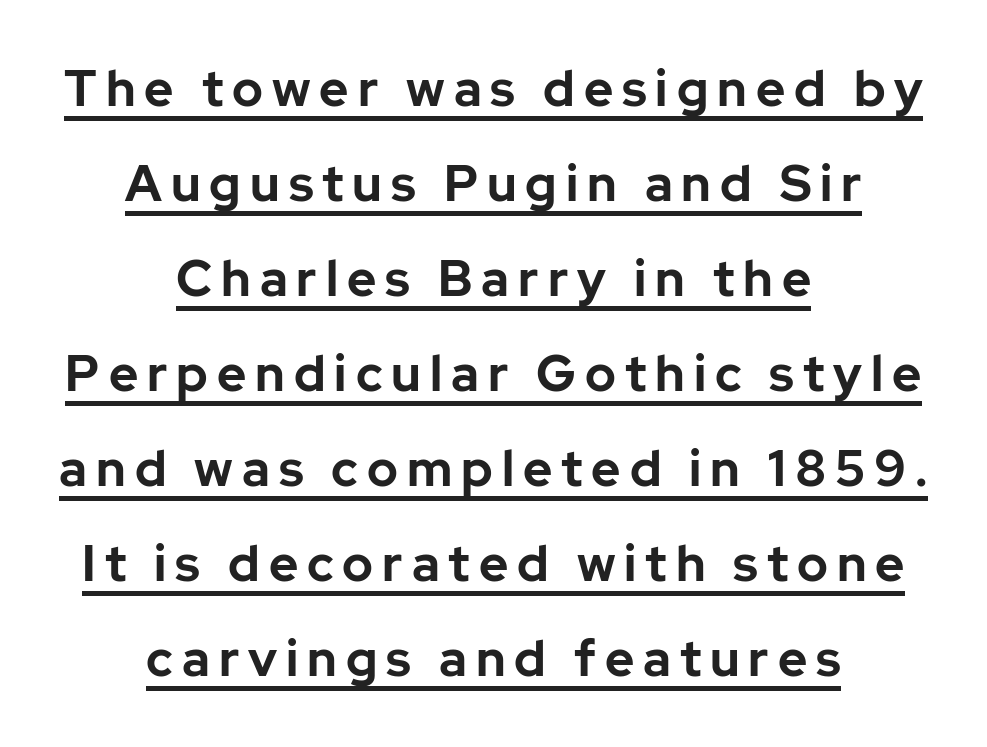
{"serif": "no", "italic": "no", "bold": "yes", "weight": "bold", "width": "normal", "stroke_contrast": "low", "x_height": "medium", "monospaced": "no", "underline": "yes", "align": "center", "line_spacing": "loose", "line_spacing_ratio": 1.9, "glyph_px": 50}
